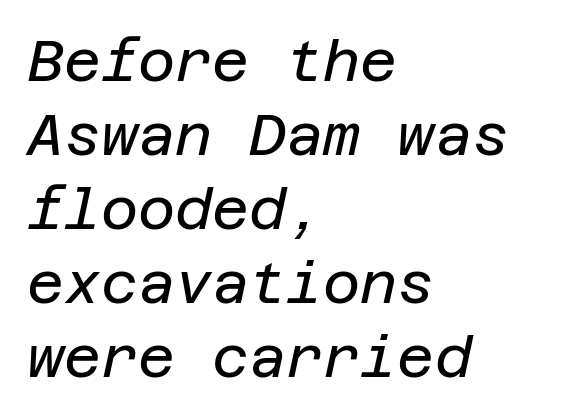
Q: Is the text bold? A: No.
Q: Is the text italic (slanted)? A: Yes, it leans right by about 12 degrees.
Q: Is the text underlined? A: No.
Q: How is the paragraph aligned? A: Left-aligned.
Q: Is the spacing between letters normal or unusually wide? A: Normal.
Q: Is the spacing between lines tight, normal or loose? A: Normal.
Q: Width (condensed, normal, or wide)? A: Normal.
Q: Stroke contrast? A: Low.
Q: x-height? A: Large.
